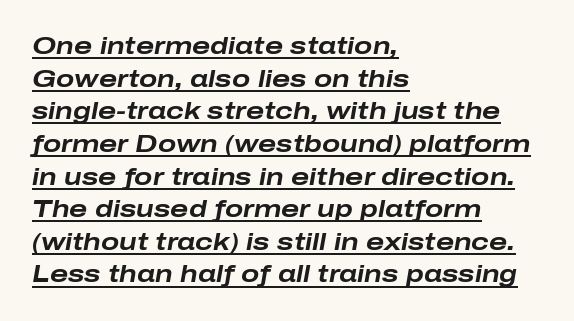
Q: Is the text bold? A: Yes.
Q: Is the text italic (slanted)? A: Yes, it leans right by about 10 degrees.
Q: Is the text underlined? A: Yes.
Q: How is the paragraph aligned? A: Left-aligned.
Q: Is the spacing between letters normal or unusually wide? A: Normal.
Q: Is the spacing between lines tight, normal or loose? A: Normal.
